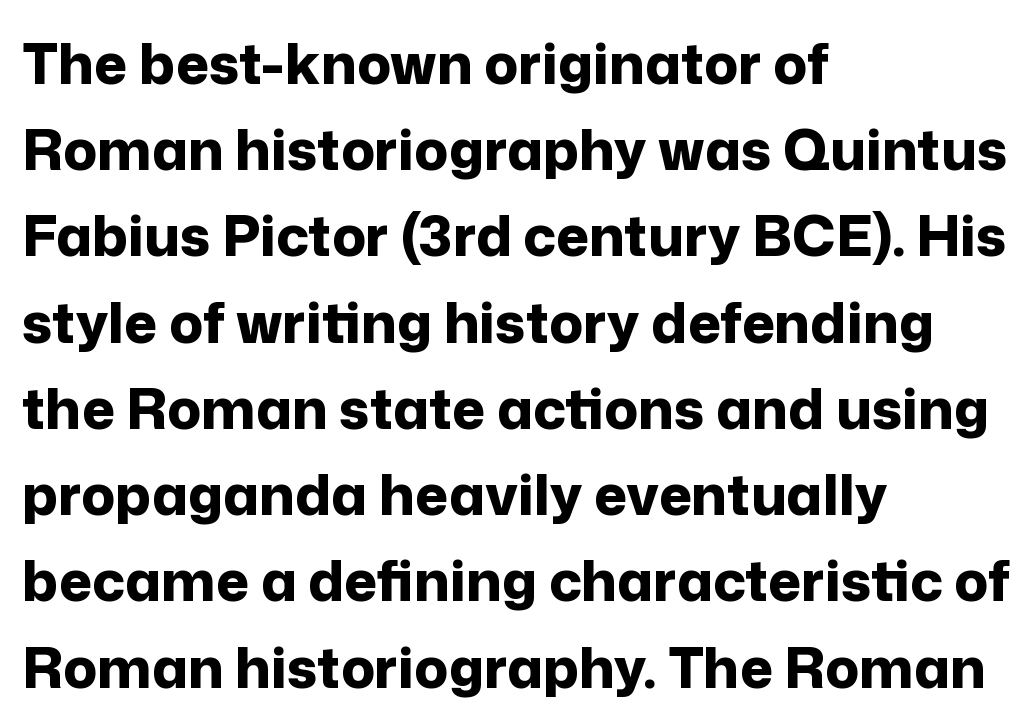
What's the leading like? Ordinary, nothing unusual. Check under the words: just untouched page. The rendering uses a bold face; every stroke is thick and dark. The glyphs in this specimen are sans serif.
